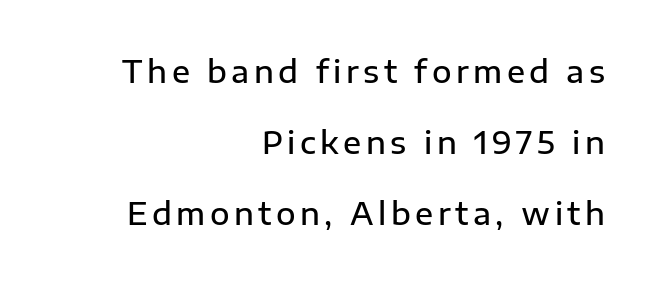
The image shows 30 px semibold sans-serif type, upright; set right-aligned, loose line spacing (2.37x), not underlined; low stroke contrast and a medium x-height.
